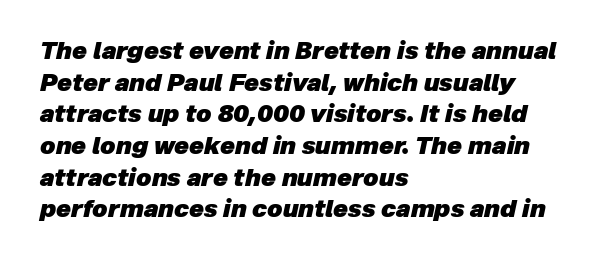
The image shows 24 px bold type, italic (leaning right); set left-aligned, normal line spacing (1.32x), normal letter spacing, not underlined.
